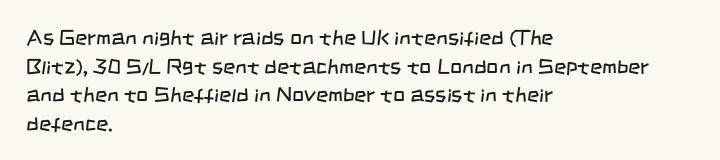
{"bold": "no", "underline": "no", "align": "left", "line_spacing": "normal", "line_spacing_ratio": 1.36, "letter_spacing": "normal", "letter_spacing_em": 0.0, "glyph_px": 21}
